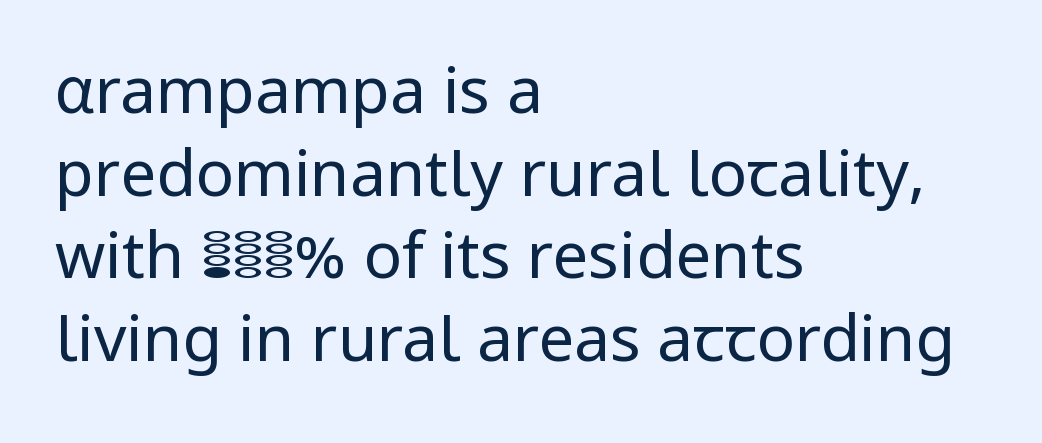
{"serif": "no", "italic": "no", "bold": "no", "weight": "regular", "width": "normal", "stroke_contrast": "low", "x_height": "medium", "monospaced": "no", "underline": "no", "align": "left", "line_spacing": "normal", "line_spacing_ratio": 1.29, "letter_spacing": "normal", "letter_spacing_em": 0.0, "glyph_px": 64}
